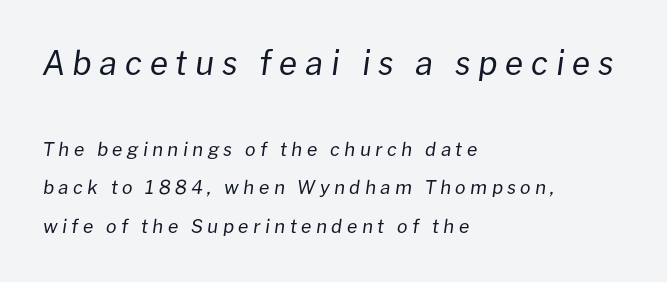
Casual observation: everything's shoved over to the left. Display-style spreading of the glyphs; the letterfit is very open. The block of text is sparse from top to bottom, with ample space between rows. This sample uses an oblique cut, with every glyph tilted off the vertical.
